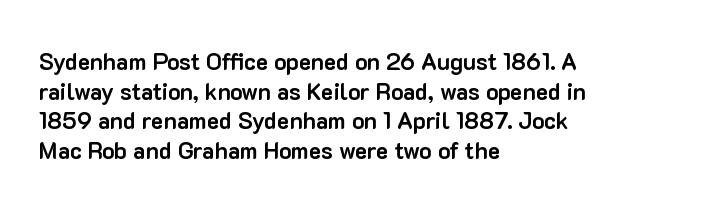
{"italic": "no", "bold": "yes", "underline": "no", "align": "left", "line_spacing": "normal", "line_spacing_ratio": 1.29, "letter_spacing": "normal", "letter_spacing_em": 0.0, "glyph_px": 23}
